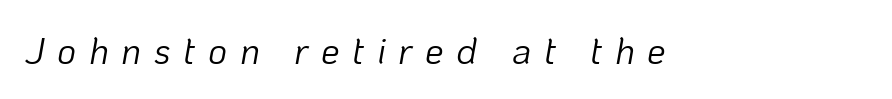
Heft: none added — not bold. Glyph-to-glyph distance is far greater than everyday printed text. The letters advance in unequal steps, a hallmark of proportional type. Observe the lean: these are italic letterforms. Glance below the letters and you will spot only blank space.
